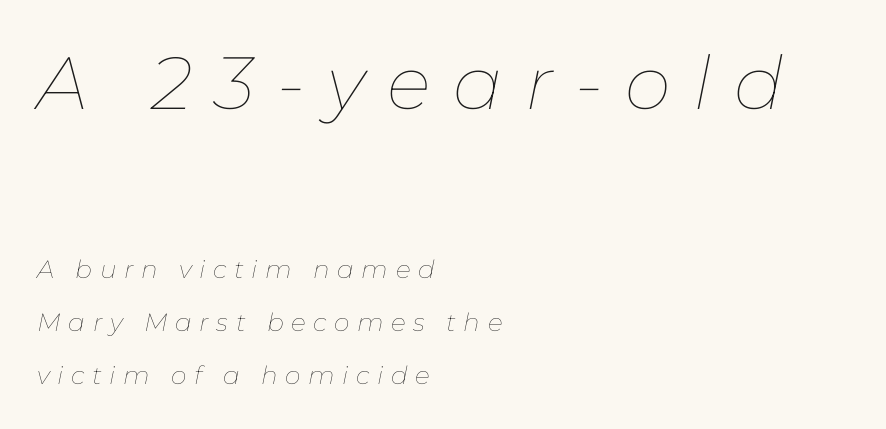
Q: Is the text bold? A: No.
Q: Is the text italic (slanted)? A: Yes, it leans right by about 11 degrees.
Q: Is the text underlined? A: No.
Q: How is the paragraph aligned? A: Left-aligned.
Q: Is the spacing between letters normal or unusually wide? A: Unusually wide.
Q: Is the spacing between lines tight, normal or loose? A: Loose.
Q: Which block of text is set in a larger size, the first (top) or the second (bottom)? A: The first (top) one.
Q: Width (condensed, normal, or wide)? A: Normal.
Q: Stroke contrast? A: Low.
Q: x-height? A: Medium.
Q: Monospaced? A: No.
